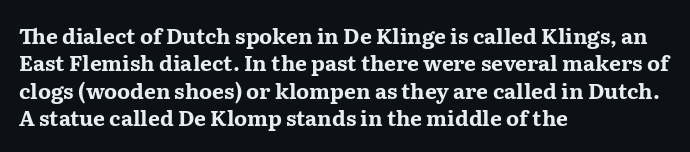
{"italic": "no", "bold": "yes", "underline": "no", "align": "left", "line_spacing": "normal", "line_spacing_ratio": 1.3, "letter_spacing": "normal", "letter_spacing_em": 0.0, "glyph_px": 21}
